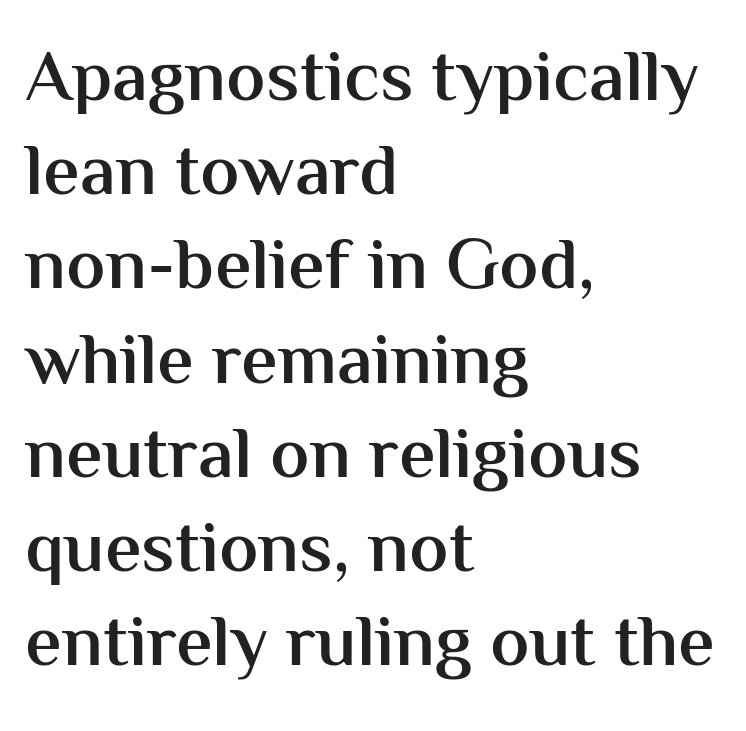
Weight check: semibold — heavier than regular, not quite bold. Is this a fixed-width face? No — the glyphs have proportional, varying widths. Honestly, the letter spacing is just normal — you wouldn't notice it. Which margin do the lines hug? The left one — the right edge is uneven. The specimen omits any rule beneath the text block's lines.
